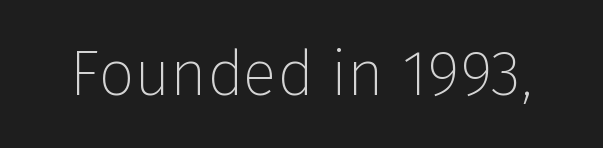
{"serif": "no", "italic": "no", "bold": "no", "weight": "thin", "width": "normal", "stroke_contrast": "low", "x_height": "medium", "monospaced": "no", "underline": "no", "letter_spacing": "normal", "letter_spacing_em": 0.0, "glyph_px": 63}
